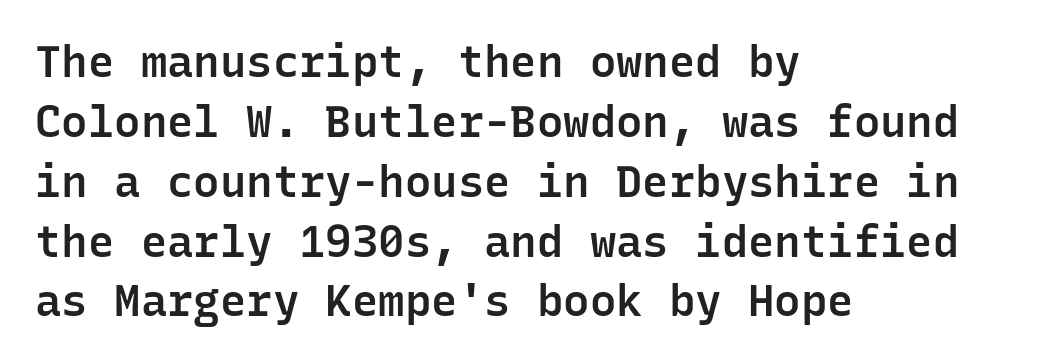
Q: Is the text bold? A: Semi-bold.
Q: Is the text italic (slanted)? A: No, it is upright.
Q: Is the typeface a serif or a sans-serif typeface? A: Sans-serif.
Q: Is the text underlined? A: No.
Q: How is the paragraph aligned? A: Left-aligned.
Q: Is the spacing between letters normal or unusually wide? A: Normal.
Q: Is the spacing between lines tight, normal or loose? A: Normal.
Q: Width (condensed, normal, or wide)? A: Normal.
Q: Stroke contrast? A: Low.
Q: x-height? A: Medium.
Q: Monospaced? A: Yes.
